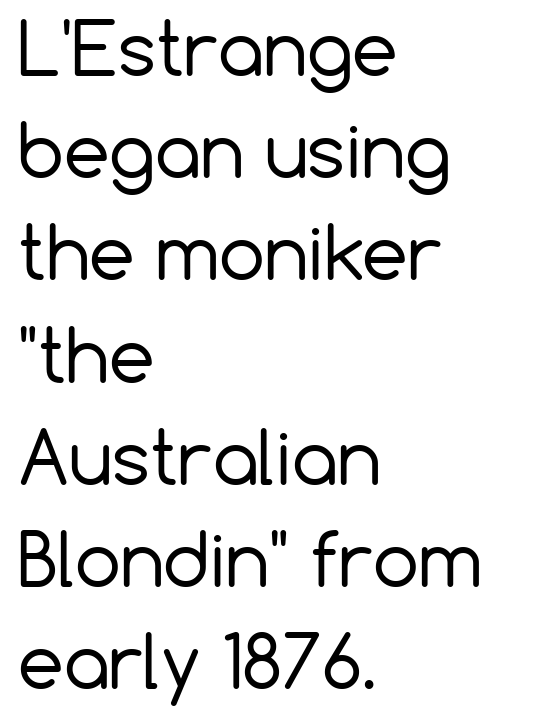
The image shows 73 px regular-weight sans-serif type, upright; set left-aligned, normal line spacing (1.4x), normal letter spacing, not underlined; low stroke contrast and a medium x-height.
